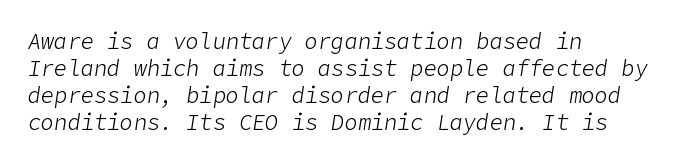
The type is set solid horizontally, with unmodified tracking. In terms of posture, this sample is oblique. A classic flush-left, rag-right setting is used for this passage. The string is rendered with underlining switched off. Is the type heavy? It reads as light-to-regular instead.
